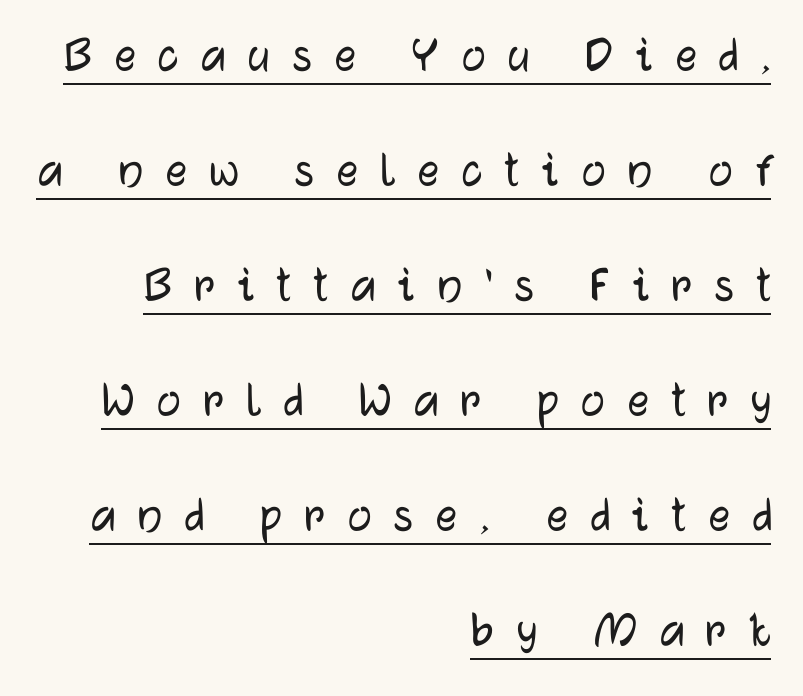
{"serif": "no", "italic": "no", "width": "normal", "stroke_contrast": "low", "x_height": "medium", "monospaced": "no", "underline": "yes", "align": "right", "line_spacing": "loose", "line_spacing_ratio": 2.17, "letter_spacing": "wide", "letter_spacing_em": 0.42, "glyph_px": 53}
